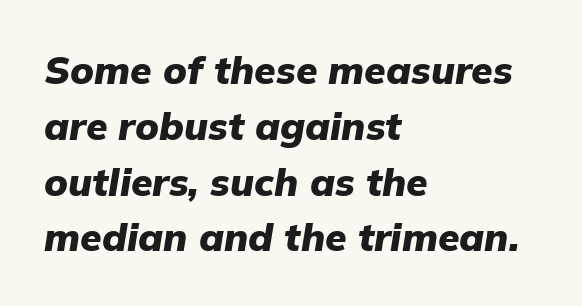
Emphasis-style slanted type is in use. The rendering uses a bold face; every stroke is thick and dark. Characters follow at the spacing the type designer built in. The baseline area is clear. This block has exactly the height ordinary leading produces. Caption: multi-line text, flush left, ragged right.
